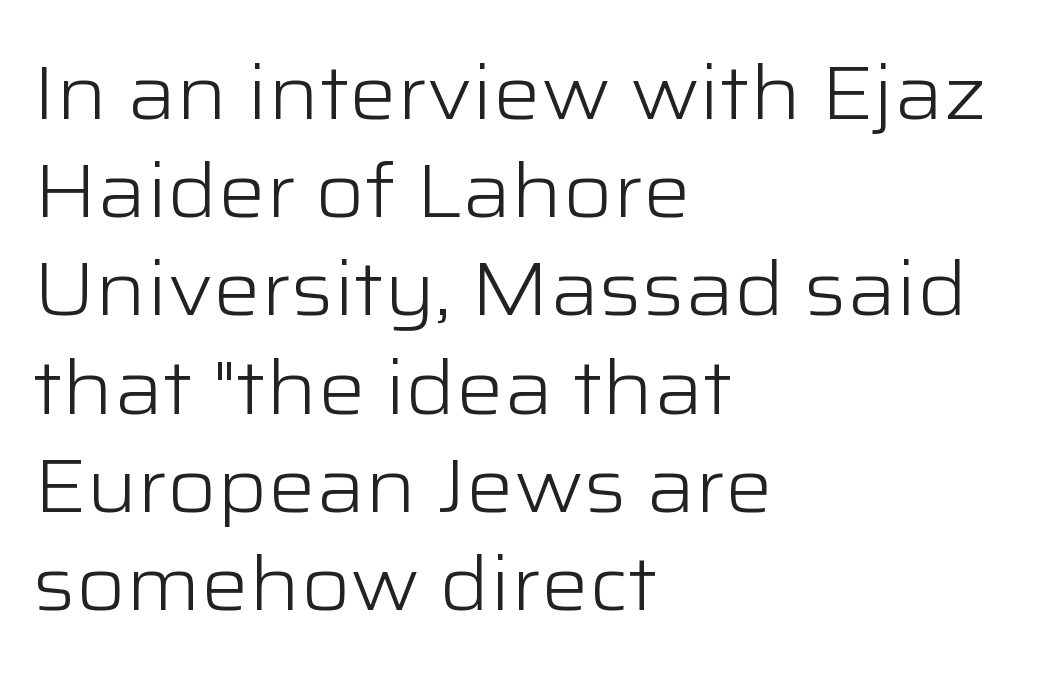
The image shows 75 px light, wide sans-serif type, upright; set left-aligned, normal line spacing (1.31x), normal letter spacing, not underlined; low stroke contrast and a medium x-height.
